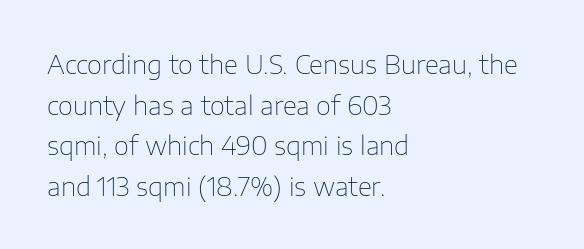
The image shows 26 px text type, upright; set left-aligned, normal line spacing (1.56x), normal letter spacing, not underlined.
